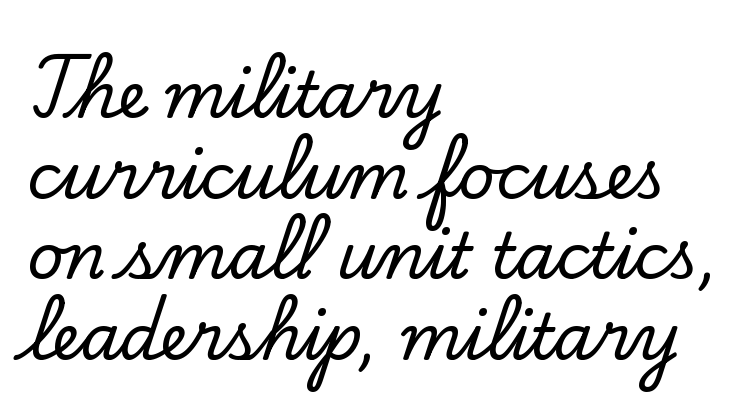
Q: Is the text italic (slanted)? A: Yes.
Q: Is the typeface a serif or a sans-serif typeface? A: Serif.
Q: Is the text underlined? A: No.
Q: How is the paragraph aligned? A: Left-aligned.
Q: Is the spacing between letters normal or unusually wide? A: Normal.
Q: Is the spacing between lines tight, normal or loose? A: Normal.
Q: Width (condensed, normal, or wide)? A: Normal.
Q: Stroke contrast? A: Low.
Q: x-height? A: Small.
Q: Monospaced? A: No.
